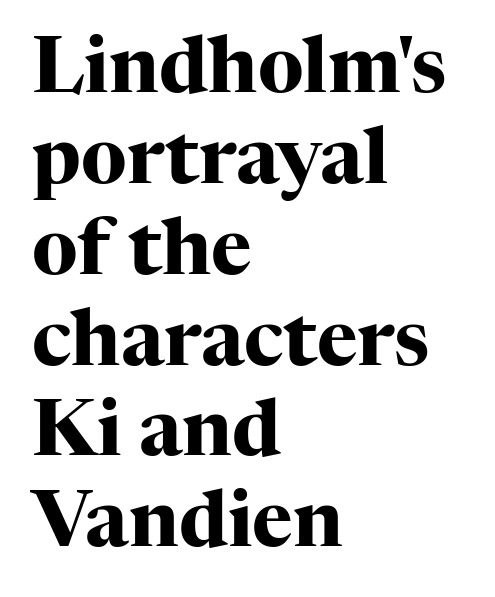
{"serif": "yes", "italic": "no", "bold": "yes", "weight": "heavy", "width": "normal", "stroke_contrast": "high", "x_height": "medium", "monospaced": "no", "underline": "no", "align": "left", "line_spacing_ratio": 1.18, "letter_spacing": "normal", "letter_spacing_em": 0.0, "glyph_px": 77}
